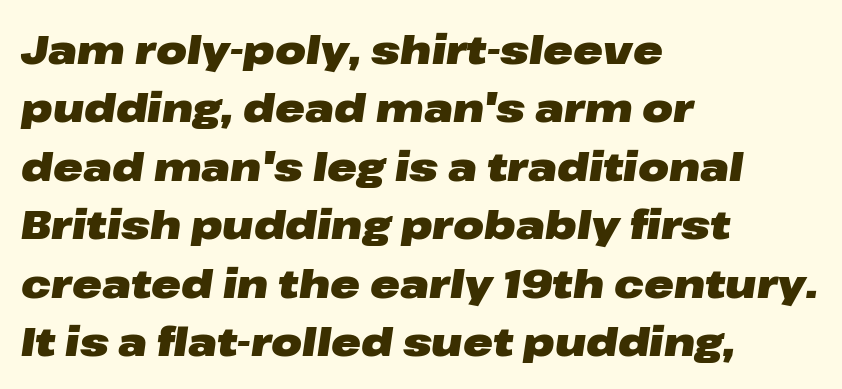
{"italic": "yes", "lean": "right", "slant_degrees": 8, "bold": "yes", "weight": "heavy", "width": "wide", "stroke_contrast": "low", "x_height": "medium", "monospaced": "no", "underline": "no", "align": "left", "line_spacing": "normal", "line_spacing_ratio": 1.46, "letter_spacing": "normal", "letter_spacing_em": 0.0, "glyph_px": 40}
